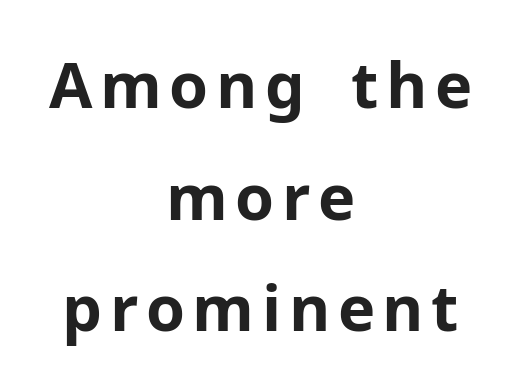
Q: Is the text bold? A: Yes.
Q: Is the text italic (slanted)? A: No, it is upright.
Q: Is the typeface a serif or a sans-serif typeface? A: Sans-serif.
Q: Is the text underlined? A: No.
Q: How is the paragraph aligned? A: Centered.
Q: Width (condensed, normal, or wide)? A: Normal.
Q: Stroke contrast? A: Low.
Q: x-height? A: Medium.
Q: Monospaced? A: No.
